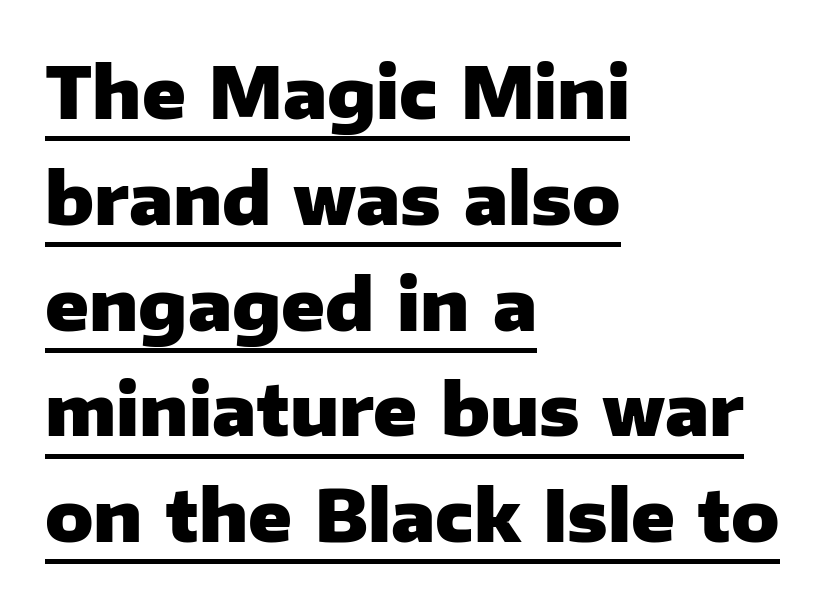
Q: Is the text bold? A: Yes.
Q: Is the text italic (slanted)? A: No, it is upright.
Q: Is the typeface a serif or a sans-serif typeface? A: Sans-serif.
Q: Is the text underlined? A: Yes.
Q: How is the paragraph aligned? A: Left-aligned.
Q: Is the spacing between letters normal or unusually wide? A: Normal.
Q: Is the spacing between lines tight, normal or loose? A: Normal.
Q: Width (condensed, normal, or wide)? A: Normal.
Q: Stroke contrast? A: Low.
Q: x-height? A: Medium.
Q: Monospaced? A: No.
